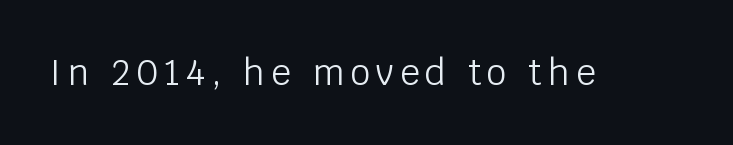
{"serif": "no", "italic": "no", "bold": "no", "weight": "light", "width": "normal", "stroke_contrast": "low", "x_height": "large", "monospaced": "no", "underline": "no", "glyph_px": 35}
